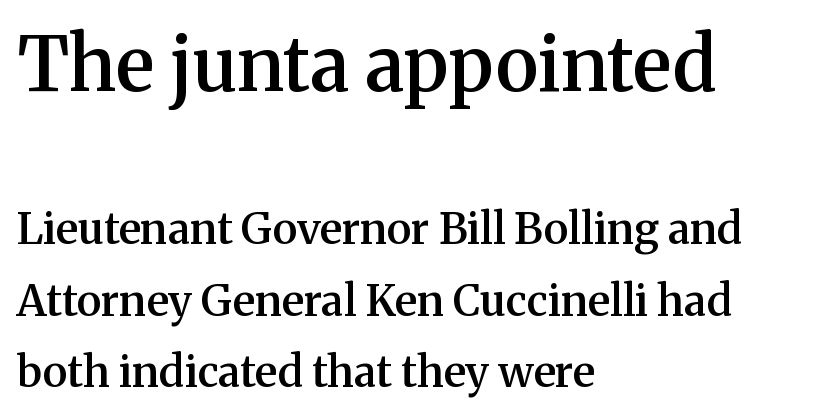
Size hierarchy here favors the leading block over the trailing one. Has an underline been added? It has not. Caption: semibold face, moderately heavy strokes. The rendering uses natural spacing where letterforms have individual widths. Does the lettering tilt? It doesn't — this is upright. You could call the tracking neutral — neither tight nor loose.
